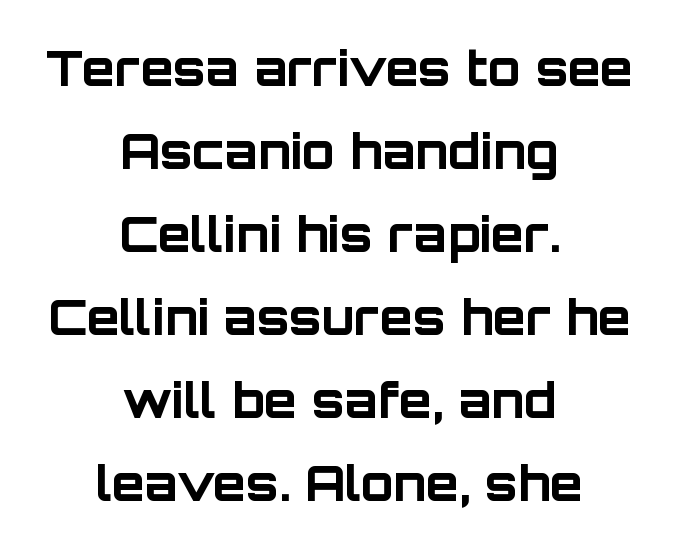
Does the type have serifs? No, each stem ends abruptly. Each line is balanced around a shared central axis. These lines were composed using upright roman letters. Typographic density is high because the face is bold. Proportional: the letters do not fall into vertical columns. The horizontal fit of the characters is conventional and even.
